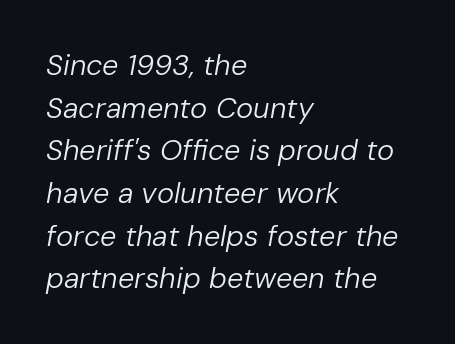
The image shows 29 px regular-weight type, italic (leaning right); set left-aligned, normal line spacing (1.47x), normal letter spacing, not underlined; low stroke contrast and a medium x-height.
